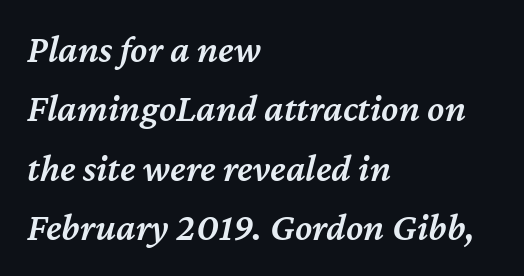
The paragraph shown leans on its left margin. The words here are not underlined. A typesetter would call this proportional, since set widths differ per character. Honestly, the row spacing looks completely unremarkable. Weight: semibold (demi).
